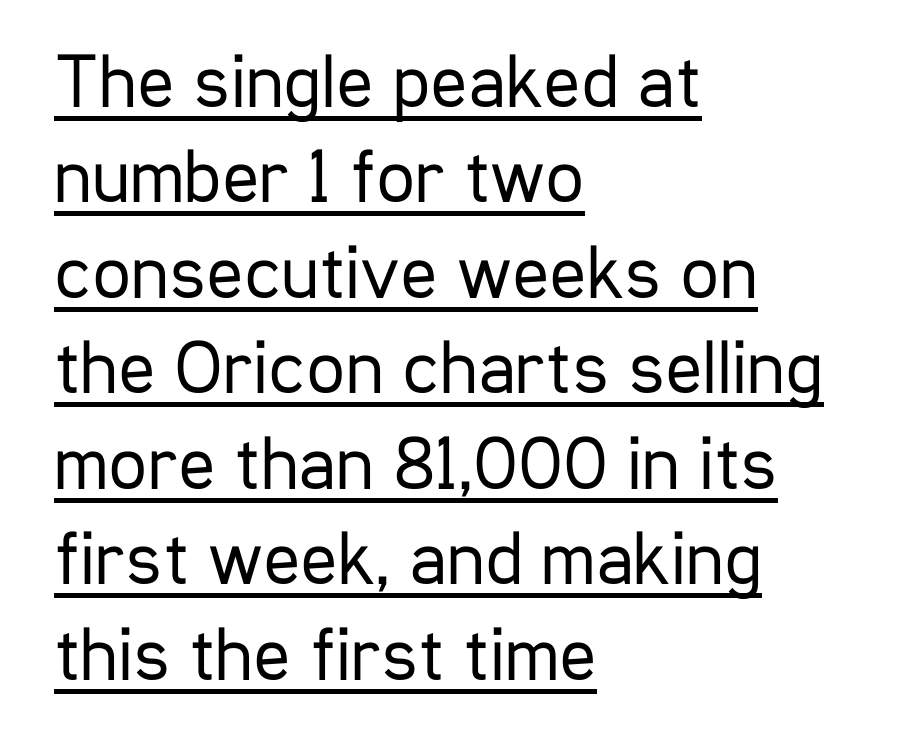
{"serif": "no", "italic": "no", "bold": "no", "weight": "regular", "width": "condensed", "stroke_contrast": "low", "x_height": "medium", "monospaced": "no", "underline": "yes", "align": "left", "line_spacing_ratio": 1.24, "letter_spacing": "normal", "letter_spacing_em": 0.0, "glyph_px": 77}
